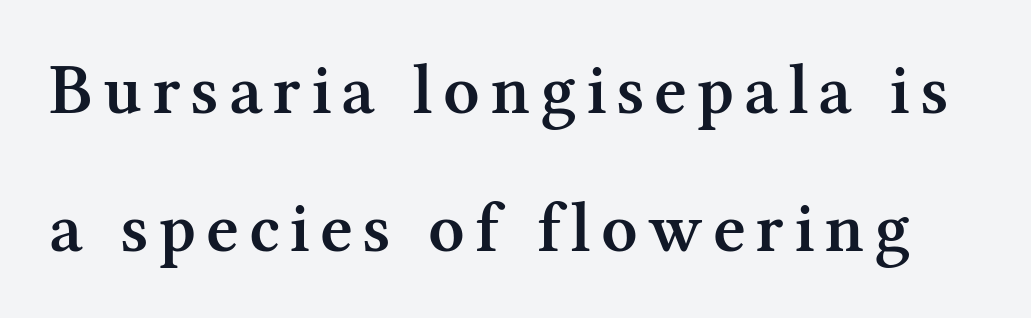
Q: Is the text bold? A: Semi-bold.
Q: Is the text italic (slanted)? A: No, it is upright.
Q: Is the typeface a serif or a sans-serif typeface? A: Serif.
Q: Is the text underlined? A: No.
Q: Is the spacing between lines tight, normal or loose? A: Loose.
Q: Width (condensed, normal, or wide)? A: Normal.
Q: Stroke contrast? A: Medium.
Q: x-height? A: Medium.
Q: Monospaced? A: No.
